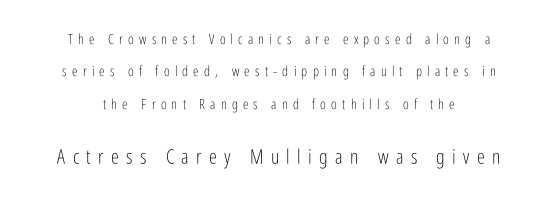
The cut favours lightness, reaching ordinary text weight at its darkest. This layout puts the modest block above and the oversized block below. Words appear elongated and porous because spacing is wide. Layout note: lines centered. What's the leading like? Stretched, with rows far apart. The space beneath each line is pristine and unruled.
